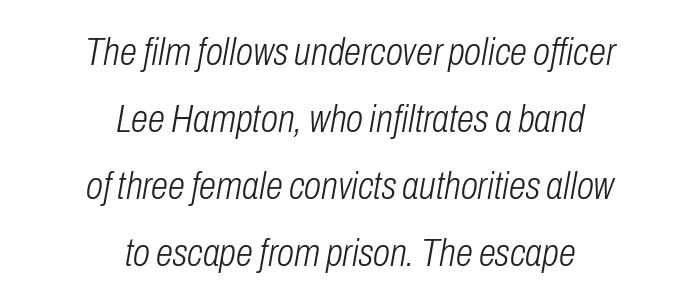
The image shows 39 px light, condensed type, italic (leaning right); set centered, line spacing 1.72x, normal letter spacing, not underlined; low stroke contrast and a medium x-height.
